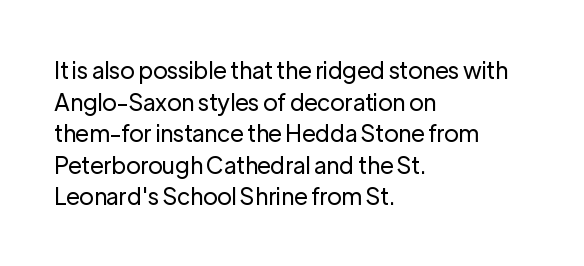
{"italic": "no", "bold": "no", "underline": "no", "align": "left", "line_spacing": "normal", "line_spacing_ratio": 1.37, "letter_spacing": "normal", "letter_spacing_em": 0.0, "glyph_px": 23}
